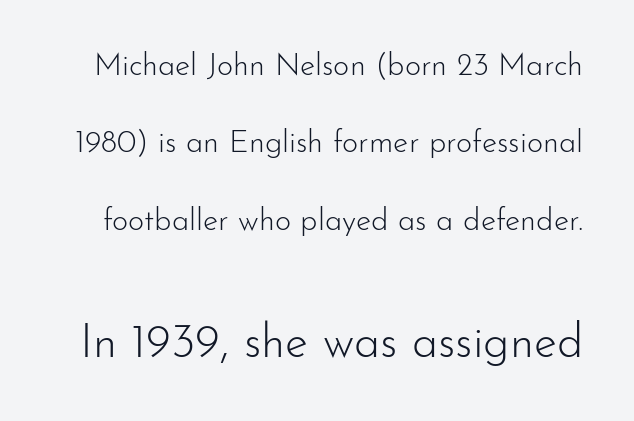
Look at the tracking — it's just the regular setting, nothing added. Caption: face not bold, strokes unweighted. These lines were composed using upright roman letters. Descender tails drop into unmarked territory. Typesetter's note — lower block bumped up in size, upper block left smaller.
